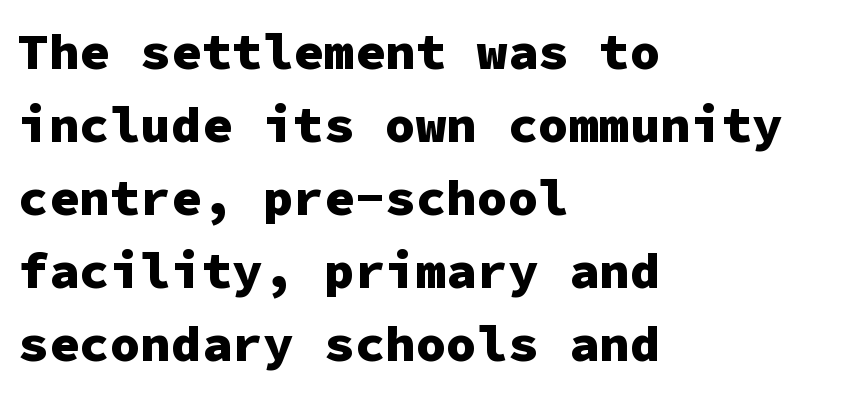
{"serif": "no", "italic": "no", "bold": "yes", "weight": "heavy", "width": "normal", "stroke_contrast": "low", "x_height": "medium", "monospaced": "yes", "underline": "no", "align": "left", "line_spacing": "normal", "line_spacing_ratio": 1.43, "letter_spacing": "normal", "letter_spacing_em": 0.0, "glyph_px": 51}
